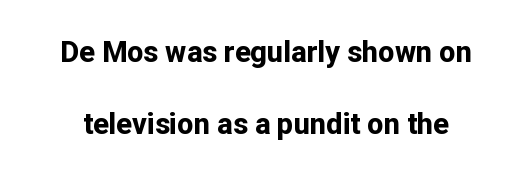
The space directly below the letters is spotless. Standard letterfit; no display-style spreading of the glyphs. A typesetter would label this face a sans. Set as a true bold cut, around the 700 mark. Leading: increased. Character widths vary here, with narrow letters taking less room than wide ones.
